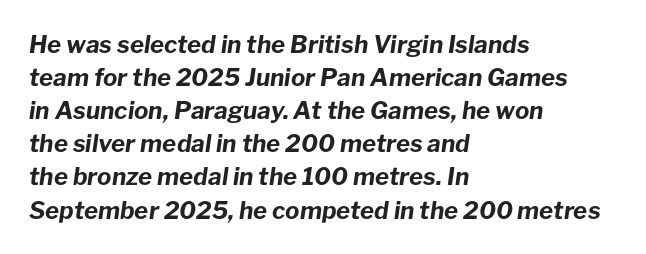
{"italic": "yes", "lean": "right", "slant_degrees": 8, "bold": "yes", "underline": "no", "align": "left", "line_spacing": "normal", "line_spacing_ratio": 1.38, "letter_spacing": "normal", "letter_spacing_em": 0.0, "glyph_px": 24}
